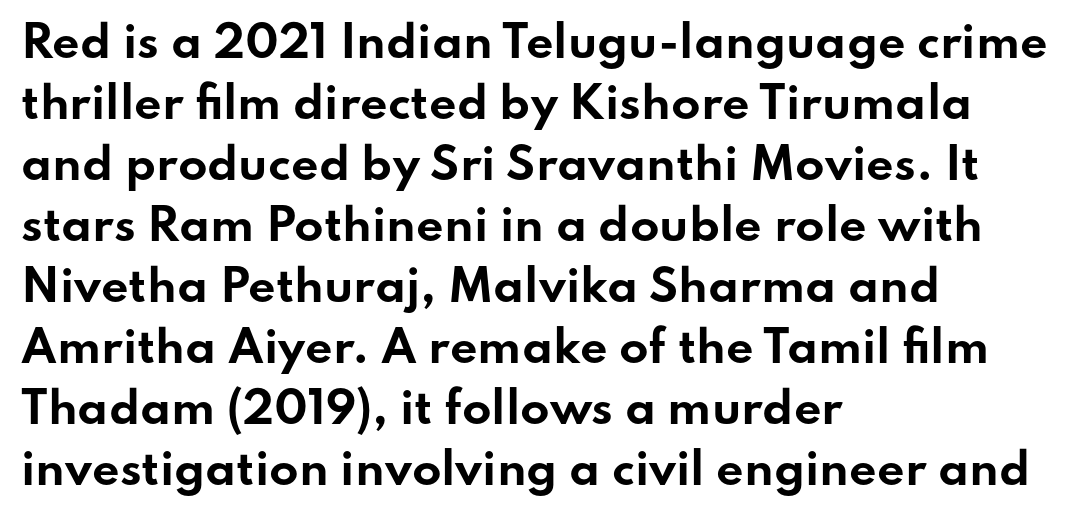
A typesetter would call this zero additional tracking. Unmarked baselines from the first word to the last. In terms of posture, this sample is upright. Do the characters align in a grid? No, the font is proportional.
